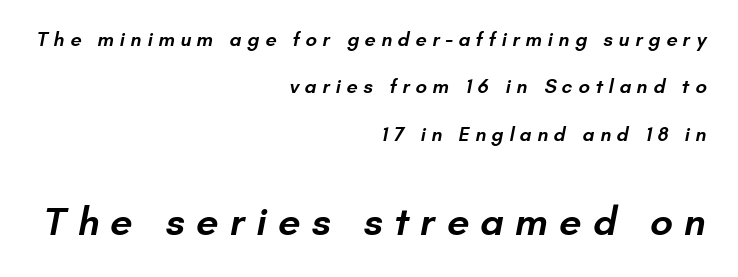
Is the lower block the larger one? Yes — the lower block carries the bigger type. Typeset ragged left — the right edge is the straight one. Is this a fixed-width face? No — the glyphs have proportional, varying widths. The face used here is a sans, in the tradition of grotesques and geometrics.
